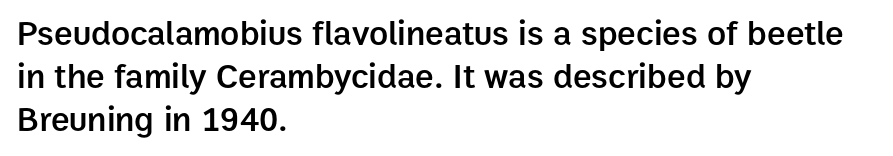
Q: Is the text bold? A: Semi-bold.
Q: Is the text italic (slanted)? A: No, it is upright.
Q: Is the typeface a serif or a sans-serif typeface? A: Sans-serif.
Q: Is the text underlined? A: No.
Q: How is the paragraph aligned? A: Left-aligned.
Q: Is the spacing between letters normal or unusually wide? A: Normal.
Q: Width (condensed, normal, or wide)? A: Normal.
Q: Stroke contrast? A: Low.
Q: x-height? A: Medium.
Q: Monospaced? A: No.
